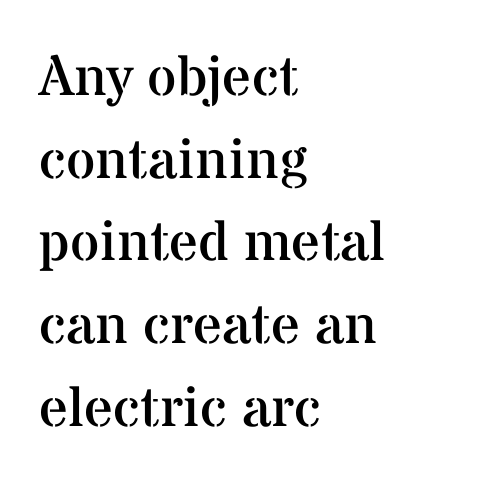
Q: Is the text bold? A: No.
Q: Is the text italic (slanted)? A: No, it is upright.
Q: Is the typeface a serif or a sans-serif typeface? A: Serif.
Q: Is the text underlined? A: No.
Q: How is the paragraph aligned? A: Left-aligned.
Q: Is the spacing between letters normal or unusually wide? A: Normal.
Q: Is the spacing between lines tight, normal or loose? A: Normal.
Q: Width (condensed, normal, or wide)? A: Normal.
Q: Stroke contrast? A: Medium.
Q: x-height? A: Medium.
Q: Monospaced? A: No.
